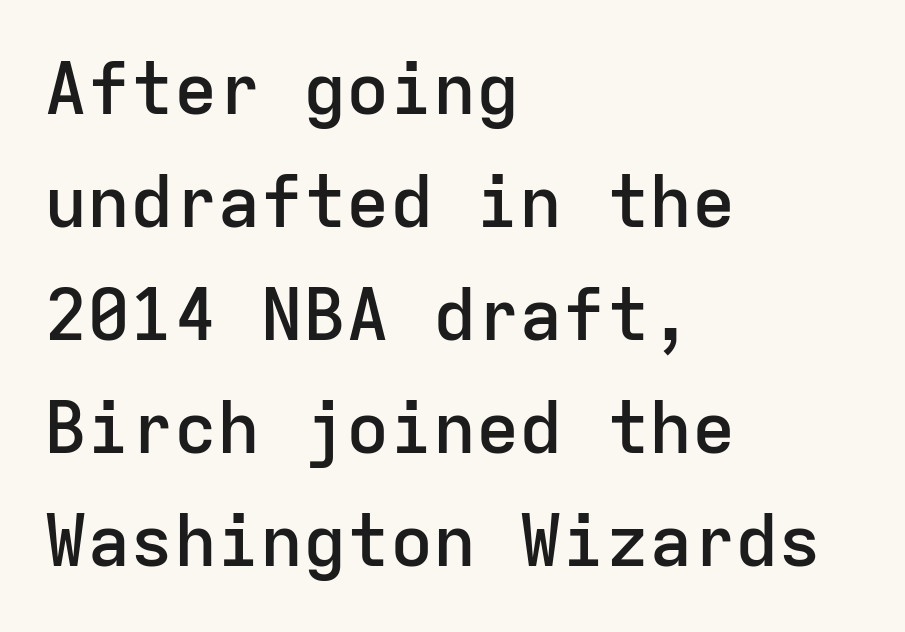
The image shows 72 px semibold sans-serif type, upright, monospaced; set left-aligned, normal line spacing (1.57x), normal letter spacing, not underlined; low stroke contrast and a medium x-height.
